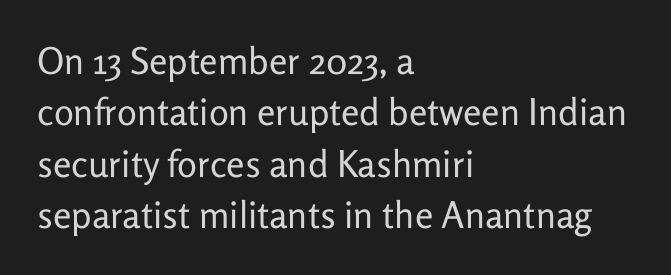
{"serif": "no", "italic": "no", "bold": "no", "weight": "regular", "width": "normal", "stroke_contrast": "low", "x_height": "medium", "monospaced": "no", "underline": "no", "align": "left", "line_spacing": "normal", "line_spacing_ratio": 1.39, "letter_spacing": "normal", "letter_spacing_em": 0.0, "glyph_px": 37}
